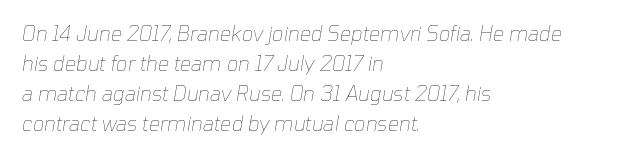
{"italic": "yes", "lean": "right", "slant_degrees": 10, "bold": "no", "underline": "no", "align": "left", "line_spacing": "normal", "line_spacing_ratio": 1.5, "letter_spacing": "normal", "letter_spacing_em": 0.0, "glyph_px": 20}
